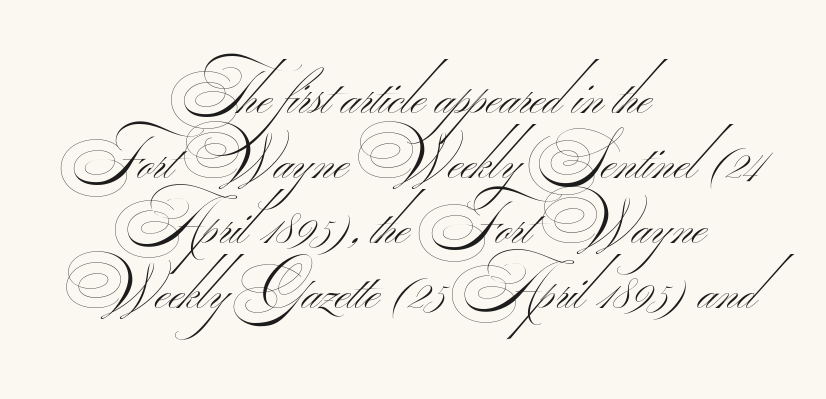
{"serif": "no", "bold": "no", "weight": "thin", "width": "wide", "stroke_contrast": "medium", "monospaced": "no", "underline": "no", "align": "center", "line_spacing": "tight", "line_spacing_ratio": 1.05, "letter_spacing": "normal", "letter_spacing_em": 0.0, "glyph_px": 62}
